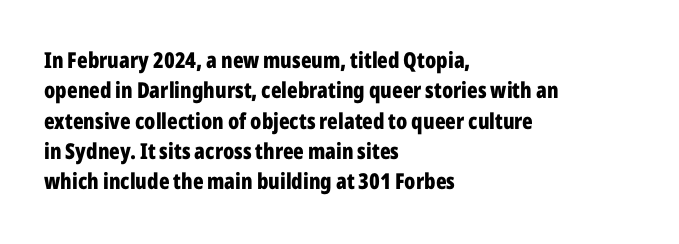
The image shows 22 px bold type, upright; set left-aligned, normal line spacing (1.38x), normal letter spacing, not underlined.
